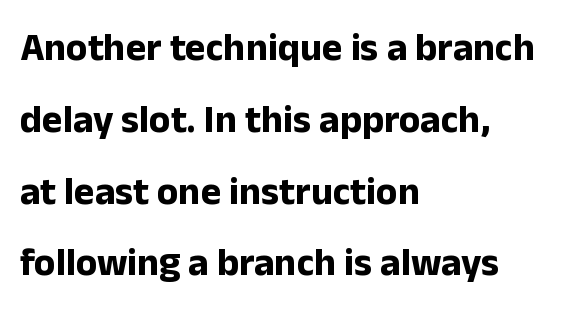
{"serif": "no", "italic": "no", "bold": "yes", "weight": "bold", "width": "normal", "stroke_contrast": "low", "x_height": "medium", "monospaced": "no", "underline": "no", "align": "left", "line_spacing_ratio": 1.84, "letter_spacing": "normal", "letter_spacing_em": 0.0, "glyph_px": 39}
